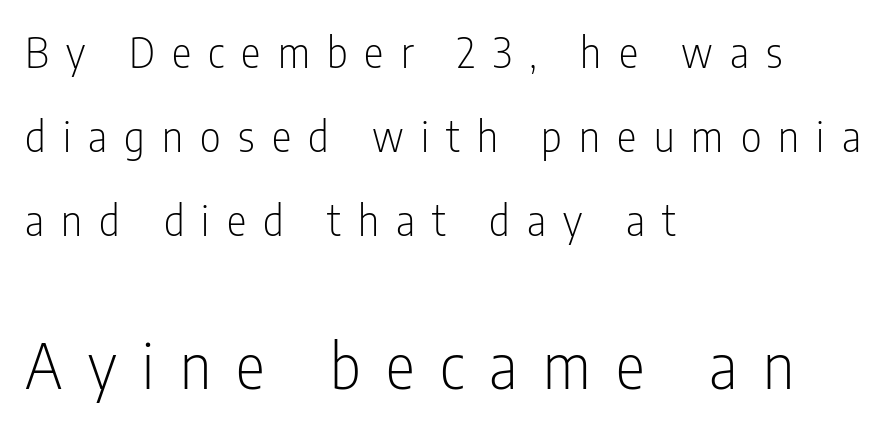
{"serif": "no", "italic": "no", "bold": "no", "weight": "light", "width": "condensed", "stroke_contrast": "low", "x_height": "medium", "monospaced": "no", "underline": "no", "align": "left", "line_spacing": "loose", "line_spacing_ratio": 2.05, "letter_spacing": "wide", "letter_spacing_em": 0.42, "larger_block": "second", "size_ratio": 1.49, "glyph_px": 61}
